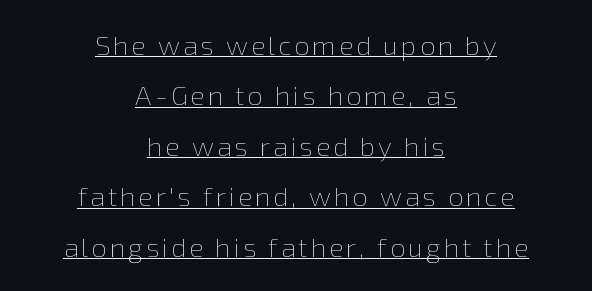
{"italic": "no", "bold": "no", "underline": "yes", "align": "center", "line_spacing_ratio": 1.87, "glyph_px": 27}
